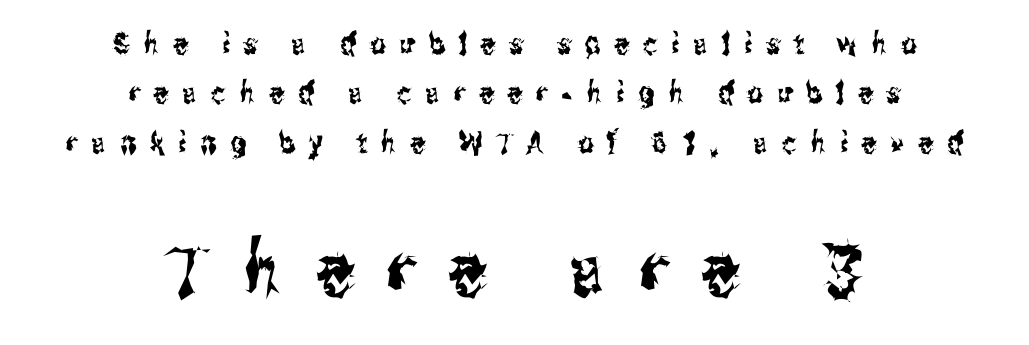
The passage is arranged like a title page — every line centered. Honestly, there is no underline to notice here at all. This rendering employs a face without finishing strokes, i.e., a sans-serif. The face used here appears at its bigger size in the lower chunk. Unlike italic type, these characters show no tilt at all.
